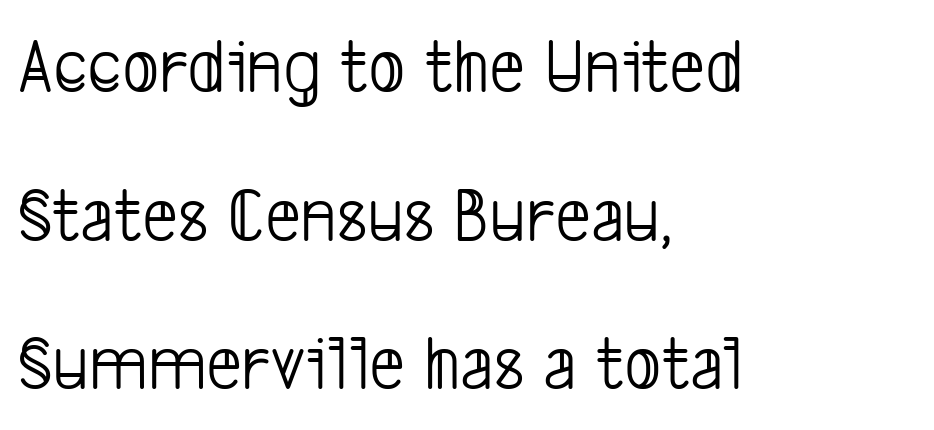
The image shows 79 px light, condensed sans-serif type; set left-aligned, line spacing 1.88x, normal letter spacing, not underlined; low stroke contrast and a medium x-height.
